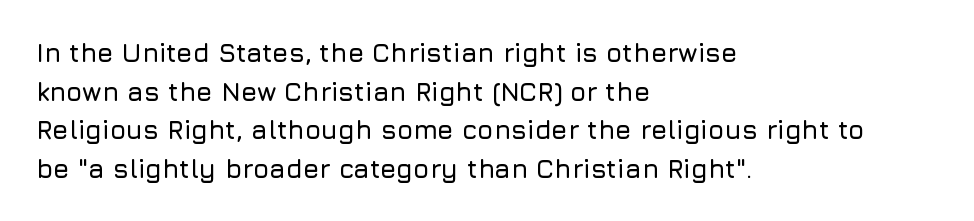
Q: Is the text italic (slanted)? A: No, it is upright.
Q: Is the text underlined? A: No.
Q: How is the paragraph aligned? A: Left-aligned.
Q: Is the spacing between letters normal or unusually wide? A: Normal.
Q: Is the spacing between lines tight, normal or loose? A: Normal.
